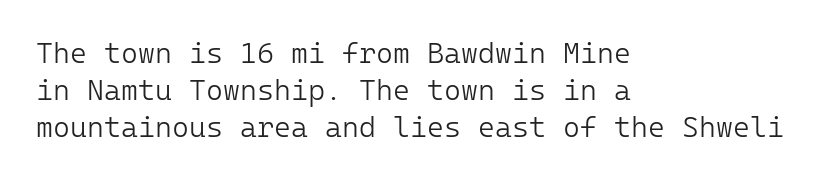
If you drew a line through each stem, it would be perfectly vertical. Spacing between characters is what you'd get straight out of the box. Just letters on the line, the space beneath them empty. Caption: face not bold, strokes unweighted. Does the copy run flush right? No — it runs flush left.
